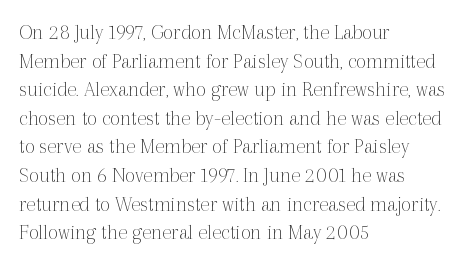
Q: Is the text bold? A: No.
Q: Is the text italic (slanted)? A: No, it is upright.
Q: Is the text underlined? A: No.
Q: How is the paragraph aligned? A: Left-aligned.
Q: Is the spacing between letters normal or unusually wide? A: Normal.
Q: Is the spacing between lines tight, normal or loose? A: Normal.
